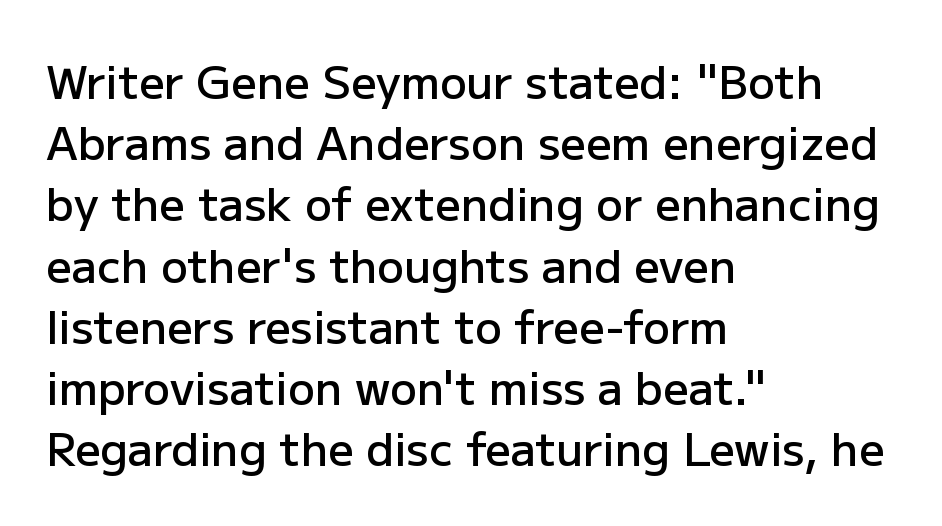
Q: Is the text bold? A: Semi-bold.
Q: Is the text italic (slanted)? A: No, it is upright.
Q: Is the typeface a serif or a sans-serif typeface? A: Sans-serif.
Q: Is the text underlined? A: No.
Q: How is the paragraph aligned? A: Left-aligned.
Q: Is the spacing between letters normal or unusually wide? A: Normal.
Q: Is the spacing between lines tight, normal or loose? A: Normal.
Q: Width (condensed, normal, or wide)? A: Normal.
Q: Stroke contrast? A: Low.
Q: x-height? A: Medium.
Q: Monospaced? A: No.
